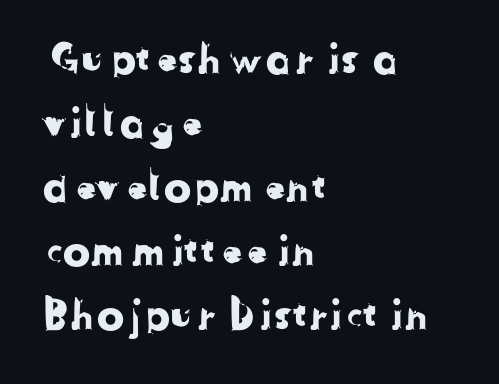
Q: Is the typeface a serif or a sans-serif typeface? A: Sans-serif.
Q: Is the text underlined? A: No.
Q: How is the paragraph aligned? A: Left-aligned.
Q: Is the spacing between letters normal or unusually wide? A: Normal.
Q: Is the spacing between lines tight, normal or loose? A: Normal.
Q: Width (condensed, normal, or wide)? A: Normal.
Q: Stroke contrast? A: Low.
Q: x-height? A: Medium.
Q: Monospaced? A: No.
